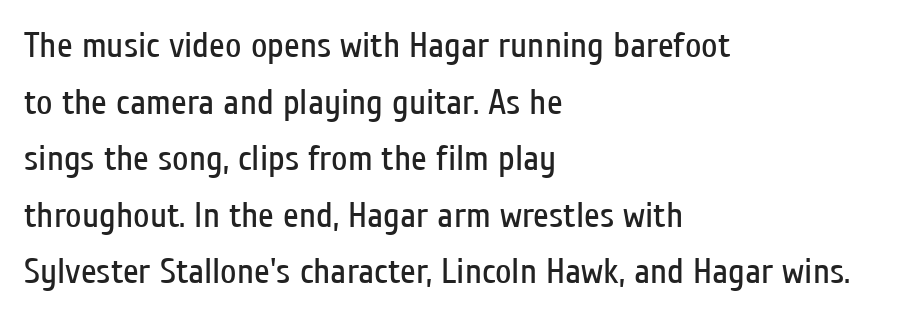
The image shows 36 px regular-weight, condensed sans-serif type, upright; set left-aligned, normal line spacing (1.57x), normal letter spacing, not underlined; low stroke contrast and a medium x-height.
